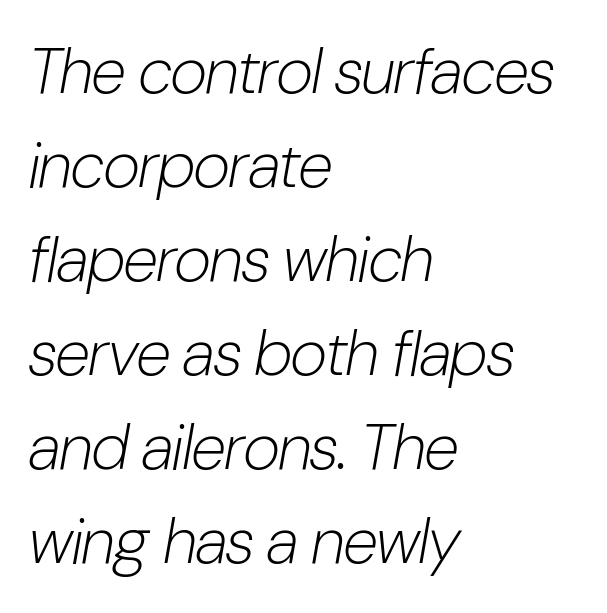
{"italic": "yes", "lean": "right", "slant_degrees": 10, "bold": "no", "weight": "light", "width": "condensed", "stroke_contrast": "low", "x_height": "medium", "monospaced": "no", "underline": "no", "align": "left", "line_spacing": "normal", "line_spacing_ratio": 1.47, "letter_spacing": "normal", "letter_spacing_em": 0.0, "glyph_px": 64}
